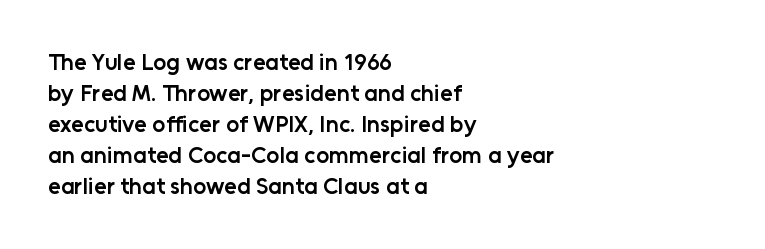
{"italic": "no", "bold": "semi", "underline": "no", "align": "left", "line_spacing": "normal", "line_spacing_ratio": 1.35, "letter_spacing": "normal", "letter_spacing_em": 0.0, "glyph_px": 23}
